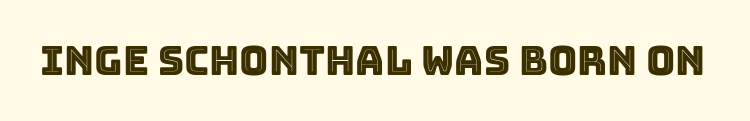
Q: Is the text italic (slanted)? A: No, it is upright.
Q: Is the text underlined? A: No.
Q: Is the spacing between letters normal or unusually wide? A: Normal.
Q: Width (condensed, normal, or wide)? A: Normal.
Q: x-height? A: Large.
Q: Monospaced? A: No.
